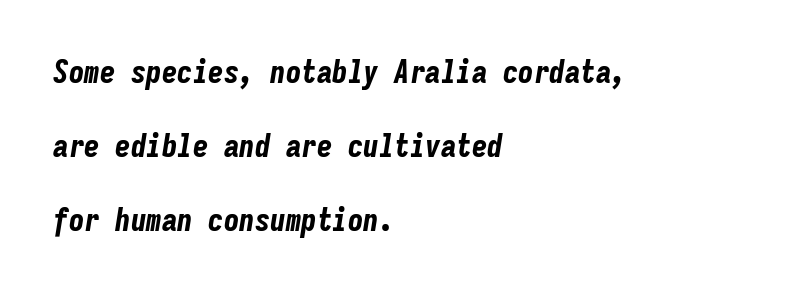
Q: Is the text bold? A: Yes.
Q: Is the text italic (slanted)? A: Yes, it leans right by about 9 degrees.
Q: Is the text underlined? A: No.
Q: How is the paragraph aligned? A: Left-aligned.
Q: Is the spacing between letters normal or unusually wide? A: Normal.
Q: Is the spacing between lines tight, normal or loose? A: Loose.
Q: Width (condensed, normal, or wide)? A: Condensed.
Q: Stroke contrast? A: Low.
Q: x-height? A: Medium.
Q: Monospaced? A: Yes.
